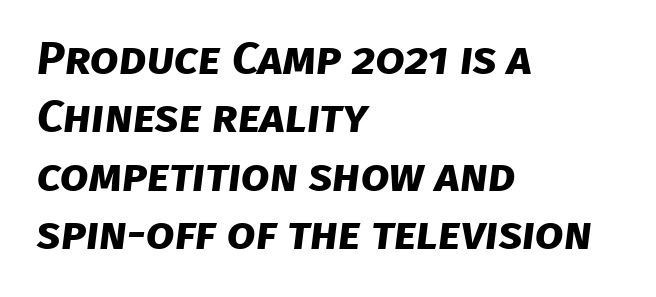
You could not count columns in this text — the font is proportionally spaced. Visually the block forms a straight wall on the left and a jagged coastline on the right. Every letter is thick-stroked: bold, no question. Inter-character spacing is left at the font's built-in metrics. The foot of each line stays bare and open.
